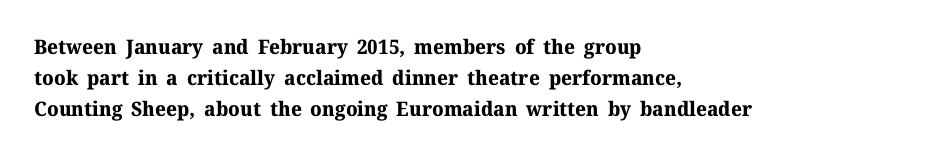
The image shows 20 px bold type, upright; set left-aligned, normal line spacing (1.56x), normal letter spacing, not underlined.
